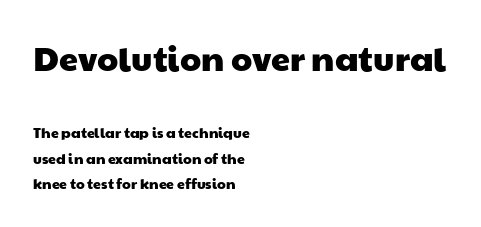
Q: Is the typeface a serif or a sans-serif typeface? A: Sans-serif.
Q: Is the text underlined? A: No.
Q: How is the paragraph aligned? A: Left-aligned.
Q: Is the spacing between letters normal or unusually wide? A: Normal.
Q: Which block of text is set in a larger size, the first (top) or the second (bottom)? A: The first (top) one.
Q: Width (condensed, normal, or wide)? A: Wide.
Q: Stroke contrast? A: Low.
Q: x-height? A: Medium.
Q: Monospaced? A: No.
